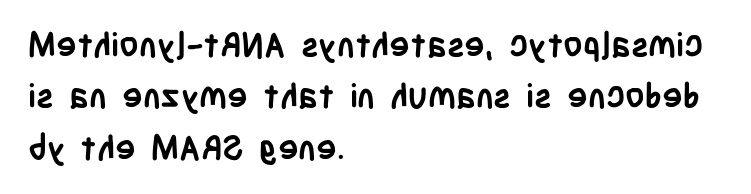
A classic flush-left, rag-right setting is used for this passage. The letters carry no serifs — their stems end cleanly without finishing strokes. You can tell it's not italic because the verticals are truly vertical. These lines sit exactly where default settings would place them. Descenders hang freely into open space. The rendering uses natural spacing where letterforms have individual widths.
